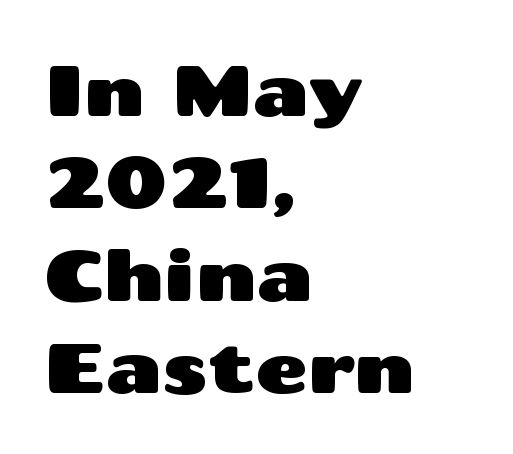
Q: Is the text italic (slanted)? A: No, it is upright.
Q: Is the typeface a serif or a sans-serif typeface? A: Sans-serif.
Q: Is the text underlined? A: No.
Q: How is the paragraph aligned? A: Left-aligned.
Q: Is the spacing between letters normal or unusually wide? A: Normal.
Q: Is the spacing between lines tight, normal or loose? A: Normal.
Q: Width (condensed, normal, or wide)? A: Wide.
Q: Stroke contrast? A: Medium.
Q: x-height? A: Medium.
Q: Monospaced? A: No.
